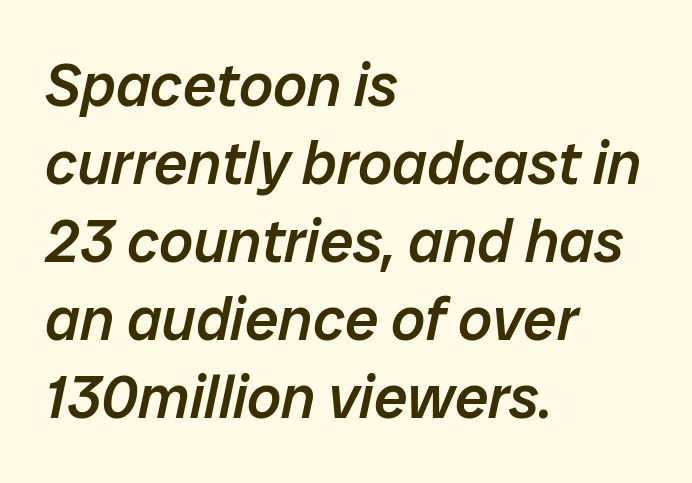
Q: Is the text bold? A: Semi-bold.
Q: Is the text italic (slanted)? A: Yes, it leans right by about 12 degrees.
Q: Is the text underlined? A: No.
Q: How is the paragraph aligned? A: Left-aligned.
Q: Is the spacing between letters normal or unusually wide? A: Normal.
Q: Is the spacing between lines tight, normal or loose? A: Normal.
Q: Width (condensed, normal, or wide)? A: Normal.
Q: Stroke contrast? A: Low.
Q: x-height? A: Medium.
Q: Monospaced? A: No.
